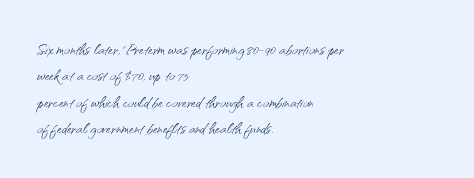
The image shows 21 px text type; set left-aligned, normal line spacing (1.26x), normal letter spacing, not underlined.
